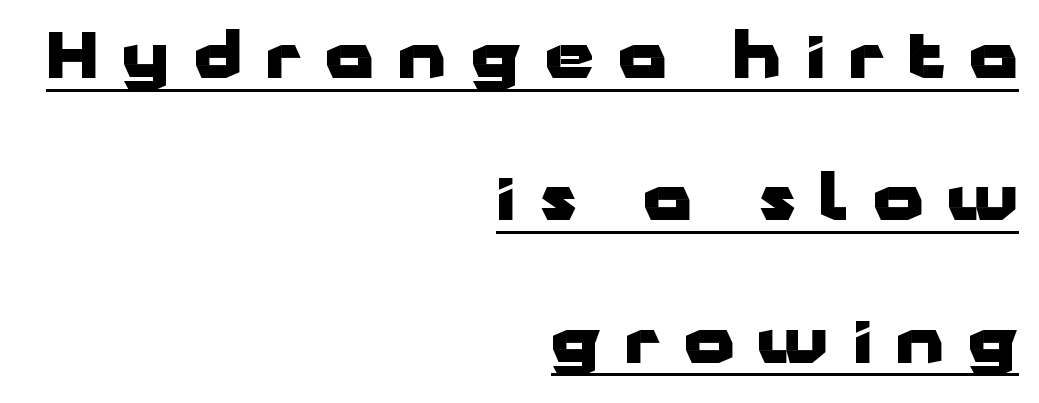
Q: Is the text bold? A: Yes.
Q: Is the text italic (slanted)? A: No, it is upright.
Q: Is the typeface a serif or a sans-serif typeface? A: Sans-serif.
Q: Is the text underlined? A: Yes.
Q: How is the paragraph aligned? A: Right-aligned.
Q: Is the spacing between letters normal or unusually wide? A: Unusually wide.
Q: Is the spacing between lines tight, normal or loose? A: Loose.
Q: Width (condensed, normal, or wide)? A: Wide.
Q: Stroke contrast? A: Low.
Q: x-height? A: Medium.
Q: Monospaced? A: No.
